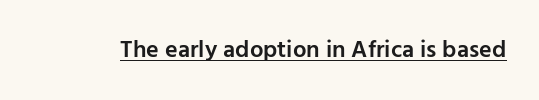
Designer's note — italics off, roman on. The horizontal fit of the characters is conventional and even. Is there an underline? Yes — a line sits under the letters. The characters look somewhat weighty, a semibold short of true bold.
